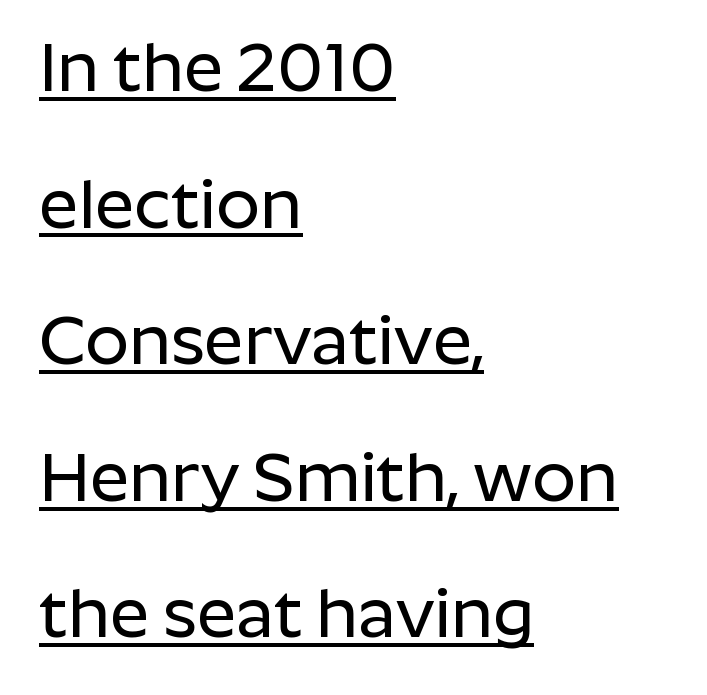
A typesetter would call this proportional, since set widths differ per character. The lines are spread far apart with generous leading. Every stem runs plumb, perpendicular to the baseline. A typographer would call this underscored text. Typographically, this falls in the sans-serif category.
